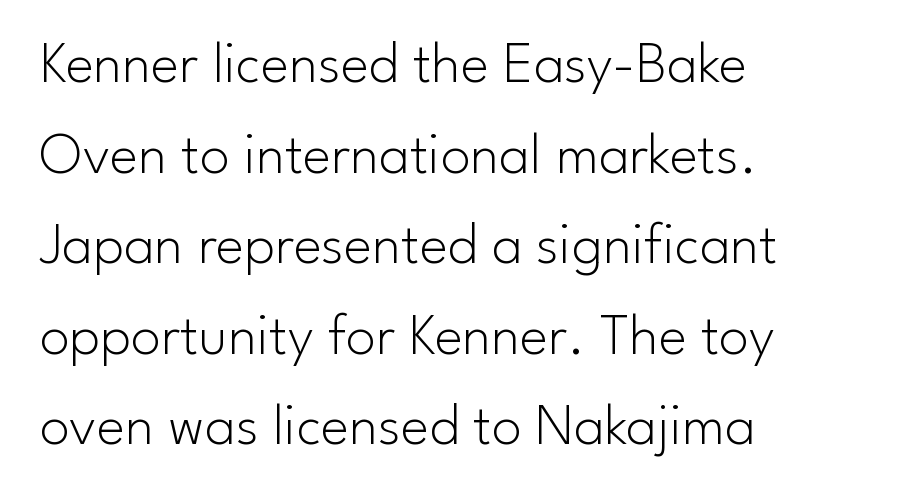
The image shows 60 px light sans-serif type, upright; set left-aligned, normal line spacing (1.51x), normal letter spacing, not underlined; low stroke contrast and a small x-height.
